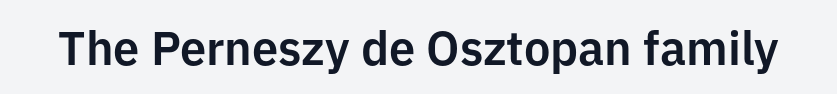
{"serif": "no", "italic": "no", "width": "normal", "stroke_contrast": "low", "x_height": "medium", "monospaced": "no", "underline": "no", "letter_spacing": "normal", "letter_spacing_em": 0.0, "glyph_px": 47}
